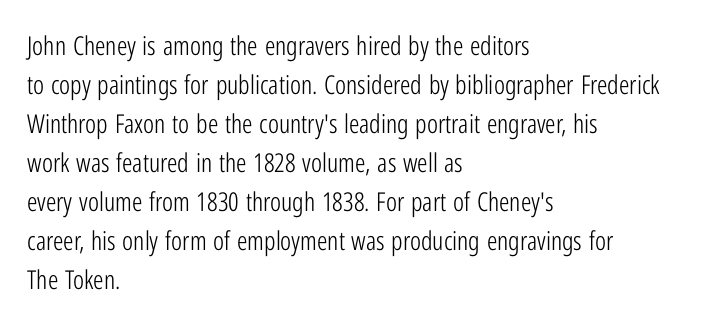
The image shows 26 px text type, upright; set left-aligned, normal line spacing (1.5x), normal letter spacing, not underlined.
